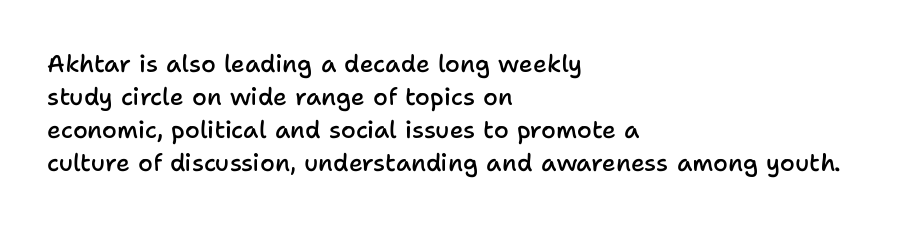
The image shows 24 px text type, upright; set left-aligned, normal line spacing (1.38x), normal letter spacing, not underlined.
